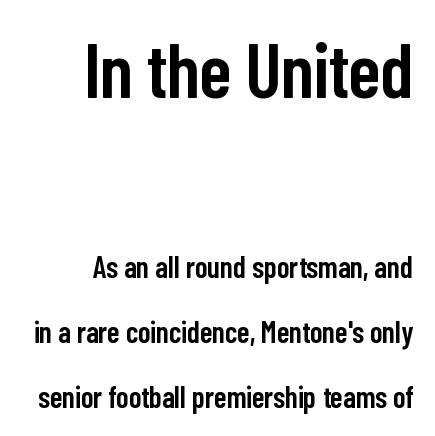
Does the type have serifs? No, each stem ends abruptly. Style check: upright. Caption: upper text group enlarged, lower text group reduced. Each line ends at the same right margin while the left side varies.
